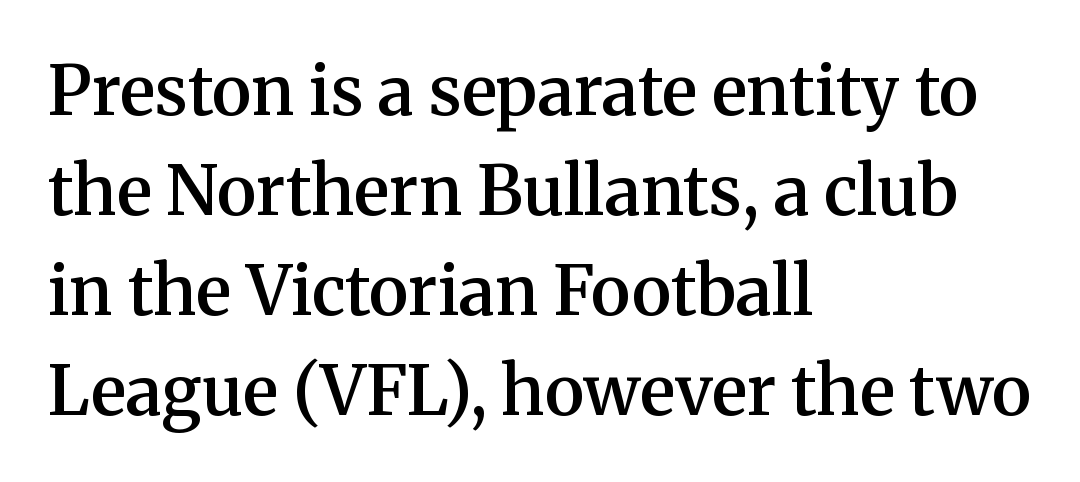
The image shows 68 px semibold serif type, upright; set left-aligned, normal line spacing (1.47x), normal letter spacing, not underlined; medium stroke contrast and a medium x-height.
